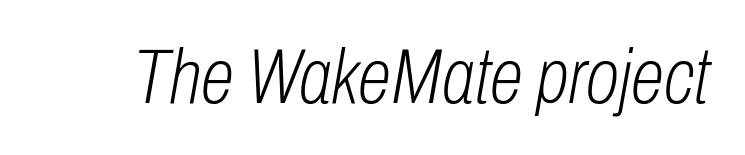
{"italic": "yes", "lean": "right", "slant_degrees": 10, "bold": "no", "weight": "light", "width": "condensed", "stroke_contrast": "low", "x_height": "medium", "monospaced": "no", "underline": "no", "letter_spacing": "normal", "letter_spacing_em": 0.0, "glyph_px": 77}
